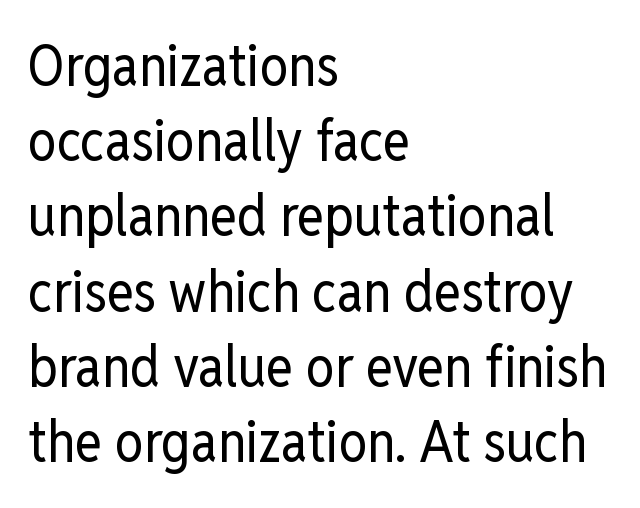
Q: Is the text bold? A: No.
Q: Is the text italic (slanted)? A: No, it is upright.
Q: Is the typeface a serif or a sans-serif typeface? A: Sans-serif.
Q: Is the text underlined? A: No.
Q: How is the paragraph aligned? A: Left-aligned.
Q: Is the spacing between letters normal or unusually wide? A: Normal.
Q: Is the spacing between lines tight, normal or loose? A: Normal.
Q: Width (condensed, normal, or wide)? A: Condensed.
Q: Stroke contrast? A: Low.
Q: x-height? A: Medium.
Q: Monospaced? A: No.
